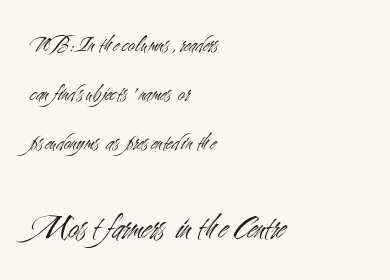
{"serif": "no", "bold": "no", "weight": "light", "width": "condensed", "stroke_contrast": "medium", "x_height": "small", "monospaced": "no", "underline": "no", "align": "left", "line_spacing": "loose", "line_spacing_ratio": 2.05, "letter_spacing": "normal", "letter_spacing_em": 0.0, "larger_block": "second", "size_ratio": 1.5, "glyph_px": 36}
